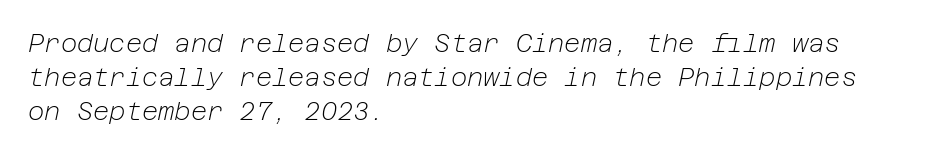
Does the leading feel generous? No, just average. Underline: absent. Students, note that the glyphs here touch the page at normal intervals. A student would call this left alignment; a typographer would say flush left, rag right.
